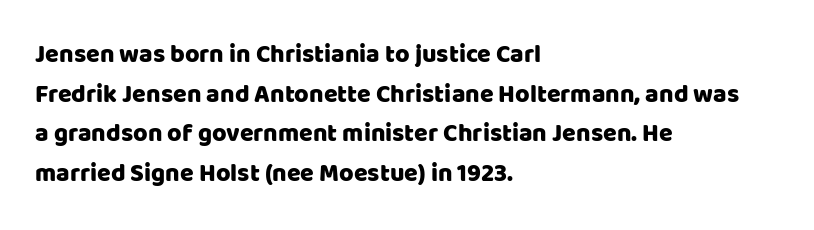
Q: Is the text italic (slanted)? A: No, it is upright.
Q: Is the text underlined? A: No.
Q: How is the paragraph aligned? A: Left-aligned.
Q: Is the spacing between letters normal or unusually wide? A: Normal.
Q: Is the spacing between lines tight, normal or loose? A: Normal.
